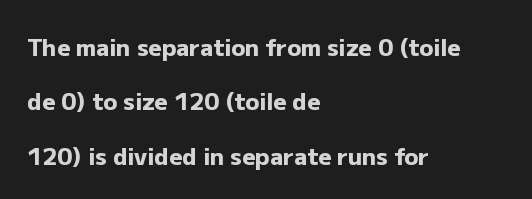
The image shows 23 px bold type, upright; set left-aligned, loose line spacing (2.36x), normal letter spacing, not underlined.
